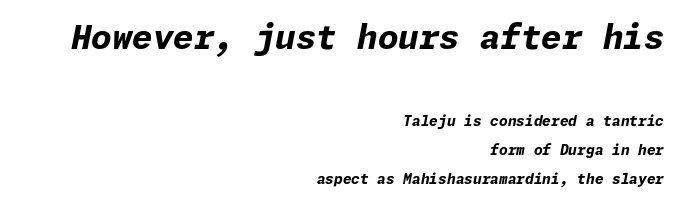
The line-height multiplier appears high, well above default. The font's italic variant was chosen for this text. Compare the two chunks: the upper has the greater cap height. This rendering features lettering with no underline. Teacher's note: observe the even right margin — that is flush-right alignment. Heft: maximum for text — a bold.
